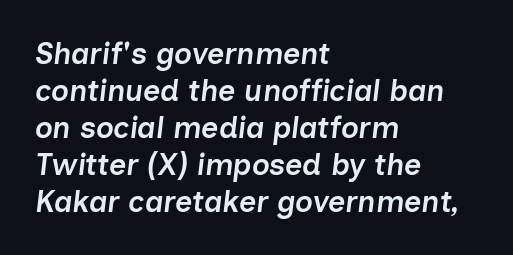
Notice how the passage keeps a crisp vertical edge on the left only. The rendering uses natural spacing where letterforms have individual widths. The letterforms sit shoulder to shoulder at normal distance. The text carries the slant typical of an italic or oblique font.
